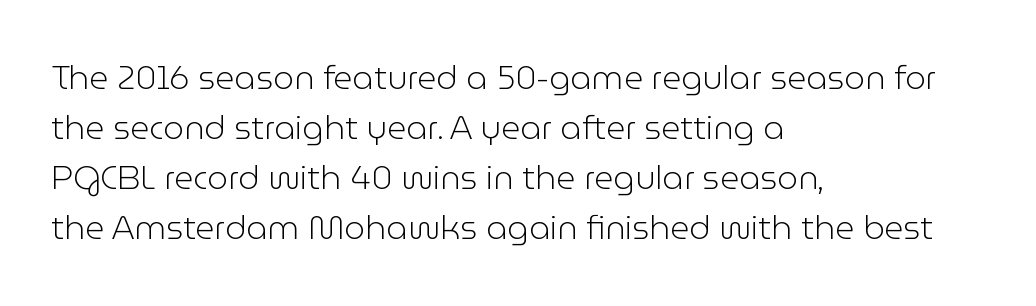
The image shows 33 px light sans-serif type, upright; set left-aligned, normal line spacing (1.52x), normal letter spacing, not underlined; low stroke contrast and a medium x-height.
